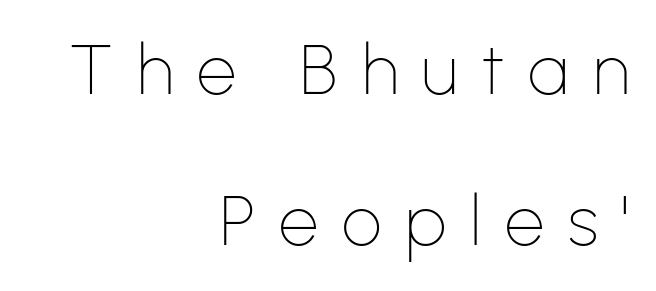
Is there any slant? The stems are plumb. The tracking reads as deliberately expanded to a designer's eye. Summary of vertical rhythm: relaxed, with wide interline spacing. Are there feet on the stems? There aren't — it's a sans. Bold? No — there's no thickening of the strokes. This sample has the flowing, uneven cadence of proportional lettering.
